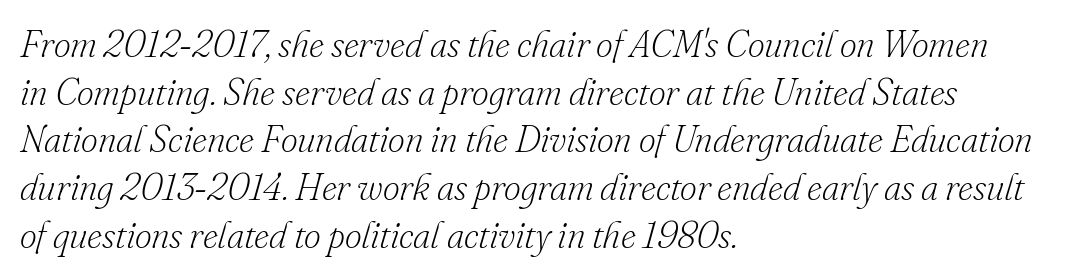
{"serif": "yes", "italic": "yes", "lean": "right", "slant_degrees": 16, "bold": "no", "weight": "light", "width": "normal", "stroke_contrast": "low", "x_height": "small", "monospaced": "no", "underline": "no", "align": "left", "line_spacing": "normal", "line_spacing_ratio": 1.29, "letter_spacing": "normal", "letter_spacing_em": 0.0, "glyph_px": 37}
